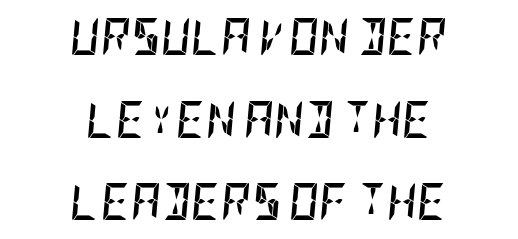
Q: Is the text bold? A: Yes.
Q: Is the text italic (slanted)? A: Yes, it leans right by about 5 degrees.
Q: Is the text underlined? A: No.
Q: How is the paragraph aligned? A: Centered.
Q: Is the spacing between letters normal or unusually wide? A: Normal.
Q: Is the spacing between lines tight, normal or loose? A: Loose.
Q: Width (condensed, normal, or wide)? A: Condensed.
Q: Stroke contrast? A: Low.
Q: x-height? A: Large.
